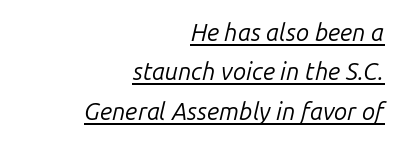
The image shows 24 px text type, italic (leaning right); set right-aligned, normal line spacing (1.64x), normal letter spacing, underlined.
